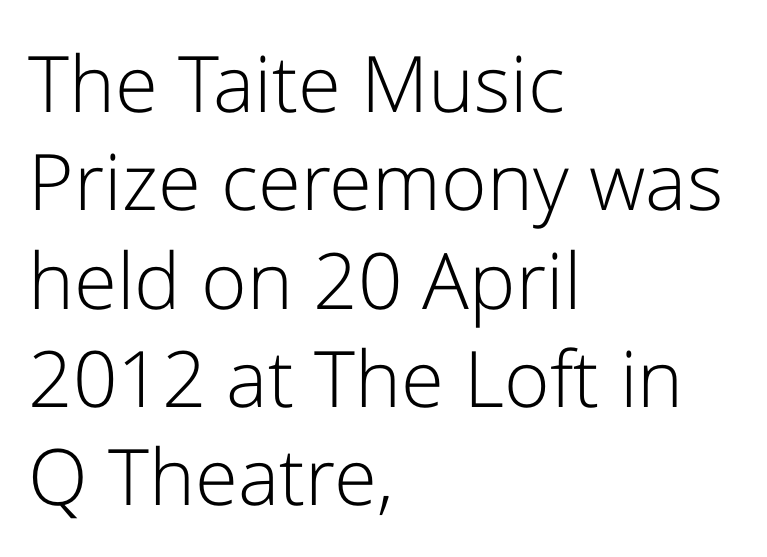
The image shows 78 px light sans-serif type, upright; set left-aligned, normal line spacing (1.26x), normal letter spacing, not underlined; low stroke contrast and a medium x-height.
